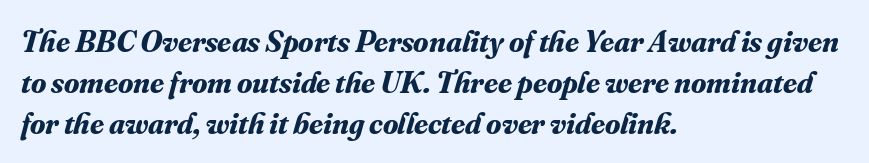
The letters advance in unequal steps, a hallmark of proportional type. The axis of the letterforms is tilted away from vertical. Anything drawn beneath the words? Only blank space. Note: serifs present on the glyphs. Alignment: flush left.
